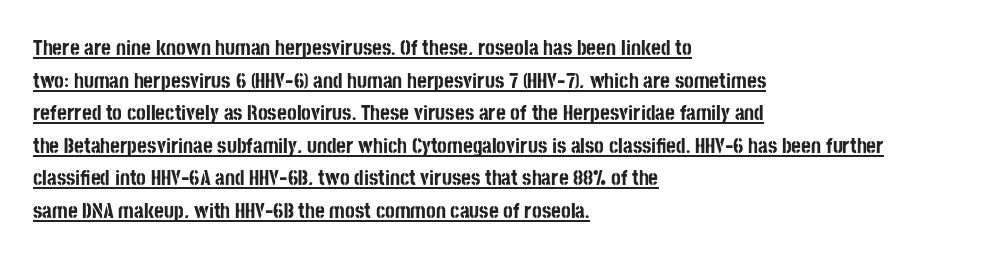
Q: Is the text bold? A: Yes.
Q: Is the text italic (slanted)? A: No, it is upright.
Q: Is the text underlined? A: Yes.
Q: How is the paragraph aligned? A: Left-aligned.
Q: Is the spacing between letters normal or unusually wide? A: Normal.
Q: Is the spacing between lines tight, normal or loose? A: Normal.
